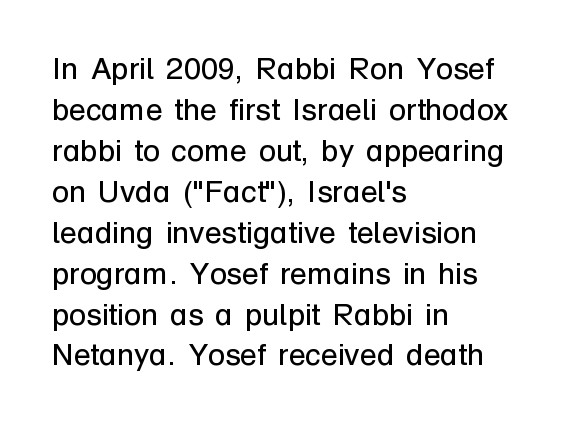
The image shows 31 px regular-weight sans-serif type, upright; set left-aligned, normal line spacing (1.32x), normal letter spacing, not underlined; low stroke contrast and a medium x-height.
